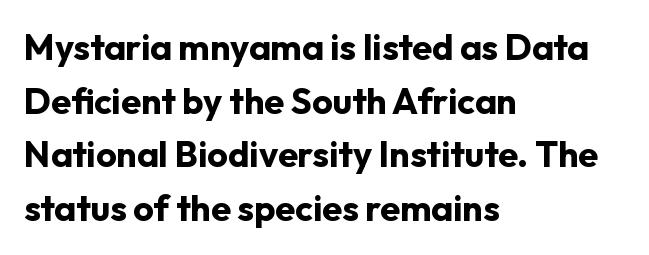
Compared with typical paragraphs, the rows here are spaced about the same. It's the straight-up-and-down kind of type. Each letter's strokes conclude bluntly, with no projecting serifs. Inter-character spacing is left at the font's built-in metrics.
